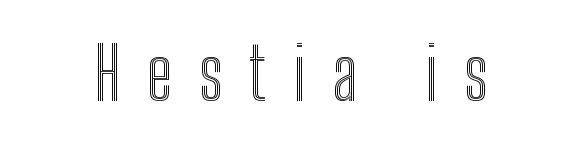
Q: Is the text italic (slanted)? A: No, it is upright.
Q: Is the text underlined? A: No.
Q: Is the spacing between letters normal or unusually wide? A: Unusually wide.
Q: Width (condensed, normal, or wide)? A: Condensed.
Q: x-height? A: Medium.
Q: Monospaced? A: No.
